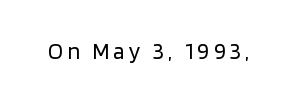
Q: Is the text bold? A: No.
Q: Is the text italic (slanted)? A: No, it is upright.
Q: Is the text underlined? A: No.
